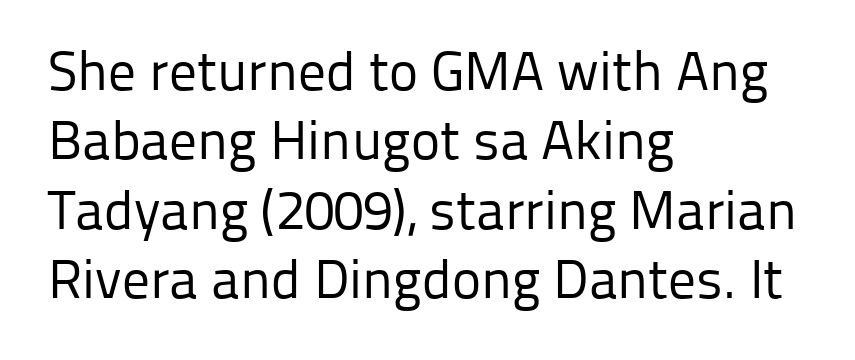
These lines keep a tight, regular rhythm from letter to letter. You could not count columns in this text — the font is proportionally spaced. This reads as an unemphasized weight, regular at the heaviest. Horizontally, the lines are justified to the leading edge only.
